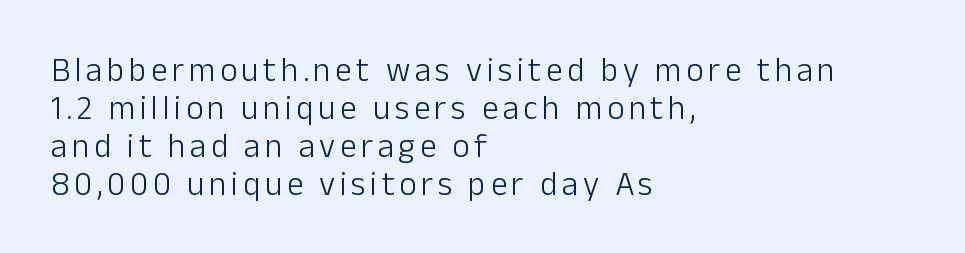
The image shows 33 px light sans-serif type, upright; set left-aligned, tight line spacing (1.15x), not underlined; low stroke contrast and a medium x-height.
